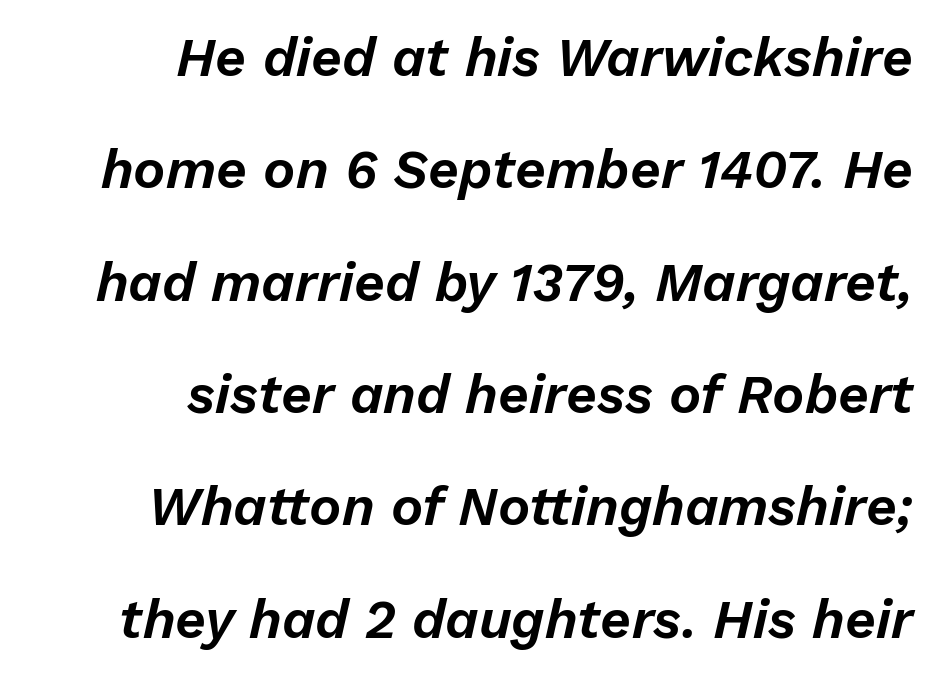
The image shows 54 px text type, italic (leaning right); set right-aligned, loose line spacing (2.08x), normal letter spacing, not underlined; low stroke contrast and a medium x-height.
